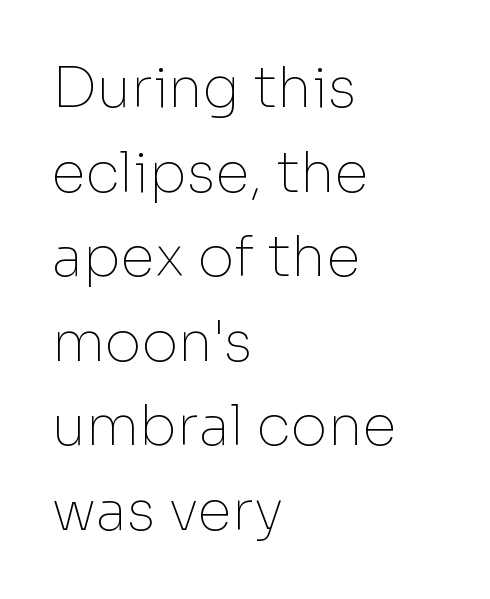
You can tell from the bare stems that sans-serif type was used. Ascenders rise straight up at ninety degrees. The zone under the glyphs is completely vacant. Visually the block forms a straight wall on the left and a jagged coastline on the right.
